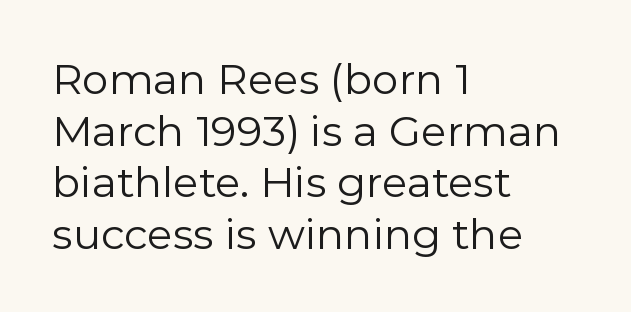
Q: Is the text bold? A: No.
Q: Is the text italic (slanted)? A: No, it is upright.
Q: Is the typeface a serif or a sans-serif typeface? A: Sans-serif.
Q: Is the text underlined? A: No.
Q: How is the paragraph aligned? A: Left-aligned.
Q: Is the spacing between letters normal or unusually wide? A: Normal.
Q: Width (condensed, normal, or wide)? A: Normal.
Q: Stroke contrast? A: Low.
Q: x-height? A: Medium.
Q: Monospaced? A: No.
